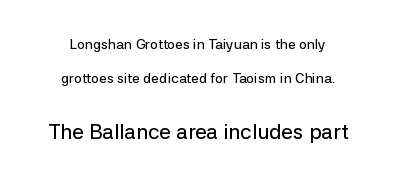
{"italic": "no", "underline": "no", "align": "center", "line_spacing": "loose", "line_spacing_ratio": 2.4, "letter_spacing": "normal", "letter_spacing_em": 0.0, "larger_block": "second", "size_ratio": 1.5, "glyph_px": 21}
